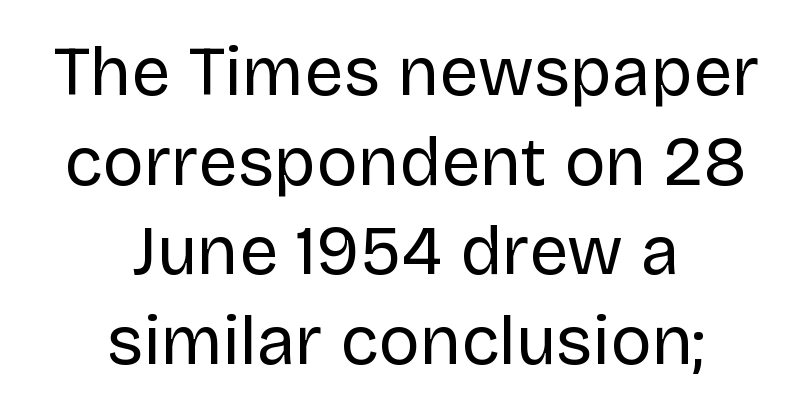
The image shows 69 px regular-weight sans-serif type, upright; set centered, normal line spacing (1.3x), normal letter spacing, not underlined; low stroke contrast and a large x-height.
